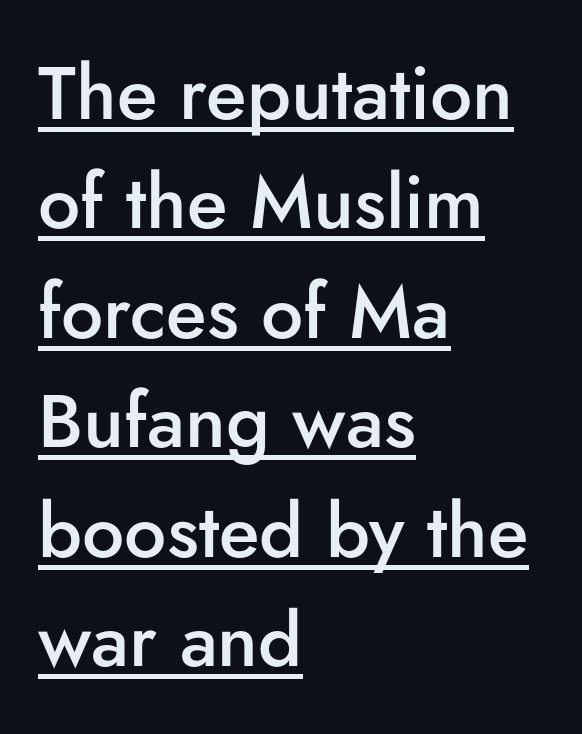
The image shows 75 px semibold sans-serif type, upright; set left-aligned, normal line spacing (1.46x), normal letter spacing, underlined; low stroke contrast and a small x-height.
